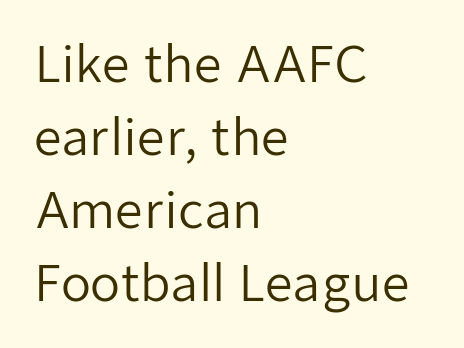
The image shows 49 px regular-weight sans-serif type, upright; set left-aligned, normal line spacing (1.49x), normal letter spacing, not underlined; low stroke contrast and a medium x-height.
